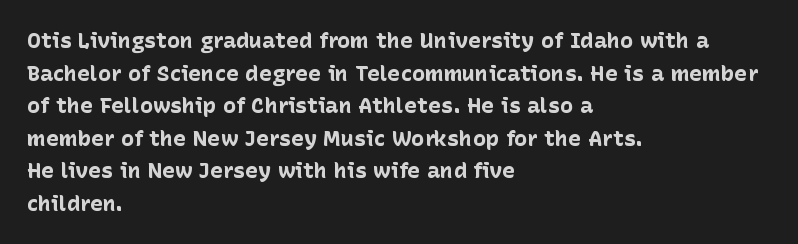
{"italic": "no", "bold": "yes", "underline": "no", "align": "left", "line_spacing": "normal", "line_spacing_ratio": 1.48, "letter_spacing": "normal", "letter_spacing_em": 0.0, "glyph_px": 22}
